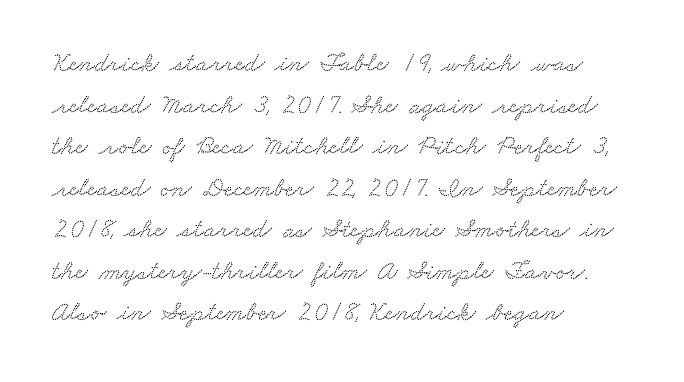
The image shows 27 px text type; set left-aligned, normal line spacing (1.54x), normal letter spacing, not underlined.
